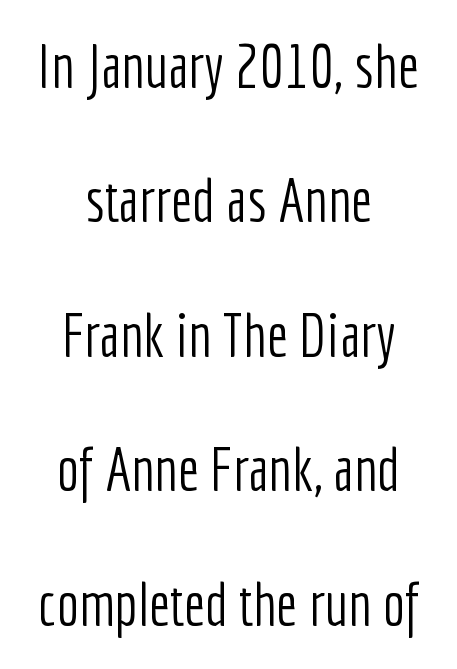
{"serif": "no", "italic": "no", "bold": "no", "weight": "light", "width": "condensed", "stroke_contrast": "low", "x_height": "medium", "monospaced": "no", "underline": "no", "align": "center", "line_spacing": "loose", "line_spacing_ratio": 2.24, "letter_spacing": "normal", "letter_spacing_em": 0.0, "glyph_px": 60}
